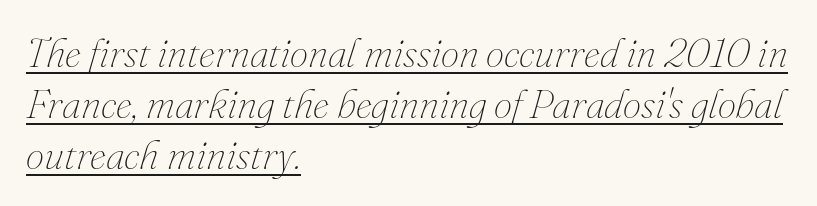
Q: Is the text bold? A: No.
Q: Is the text italic (slanted)? A: Yes, it leans right by about 16 degrees.
Q: Is the text underlined? A: Yes.
Q: How is the paragraph aligned? A: Left-aligned.
Q: Is the spacing between letters normal or unusually wide? A: Normal.
Q: Width (condensed, normal, or wide)? A: Normal.
Q: Stroke contrast? A: Medium.
Q: x-height? A: Small.
Q: Monospaced? A: No.
